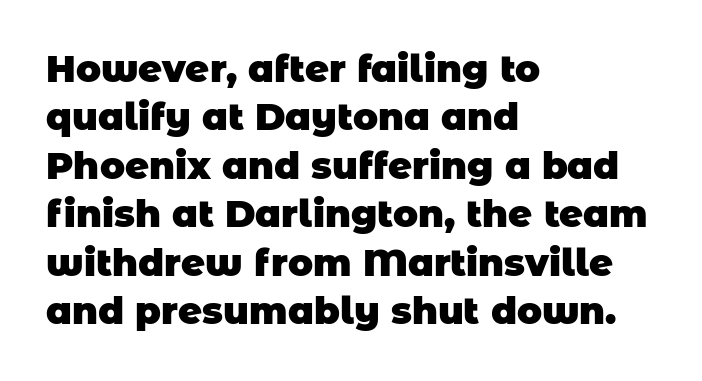
{"serif": "no", "bold": "yes", "weight": "heavy", "width": "normal", "stroke_contrast": "low", "x_height": "large", "monospaced": "no", "underline": "no", "align": "left", "line_spacing": "normal", "line_spacing_ratio": 1.31, "letter_spacing": "normal", "letter_spacing_em": 0.0, "glyph_px": 37}
